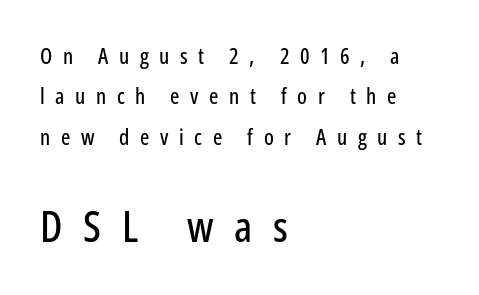
Q: Is the text italic (slanted)? A: No, it is upright.
Q: Is the typeface a serif or a sans-serif typeface? A: Sans-serif.
Q: Is the text underlined? A: No.
Q: How is the paragraph aligned? A: Left-aligned.
Q: Is the spacing between letters normal or unusually wide? A: Unusually wide.
Q: Which block of text is set in a larger size, the first (top) or the second (bottom)? A: The second (bottom) one.
Q: Width (condensed, normal, or wide)? A: Condensed.
Q: Stroke contrast? A: Low.
Q: x-height? A: Medium.
Q: Monospaced? A: No.
